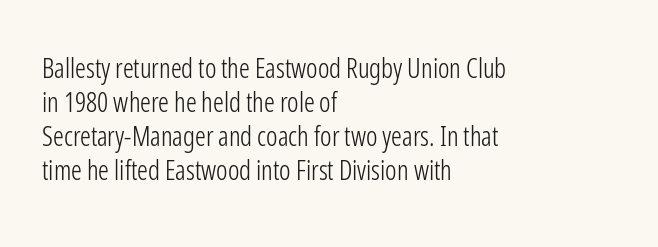
Q: Is the text bold? A: No.
Q: Is the text italic (slanted)? A: No, it is upright.
Q: Is the text underlined? A: No.
Q: How is the paragraph aligned? A: Left-aligned.
Q: Is the spacing between letters normal or unusually wide? A: Normal.
Q: Is the spacing between lines tight, normal or loose? A: Normal.
